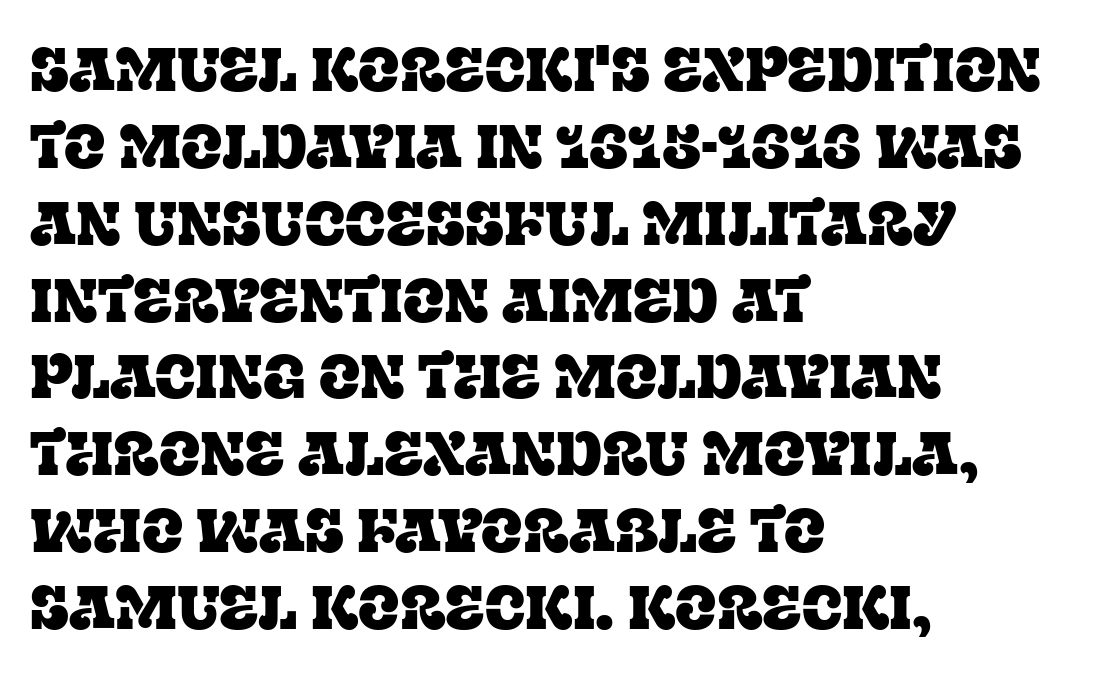
The image shows 61 px serif type, upright; set left-aligned, normal line spacing (1.26x), normal letter spacing, not underlined; low stroke contrast and a large x-height.
